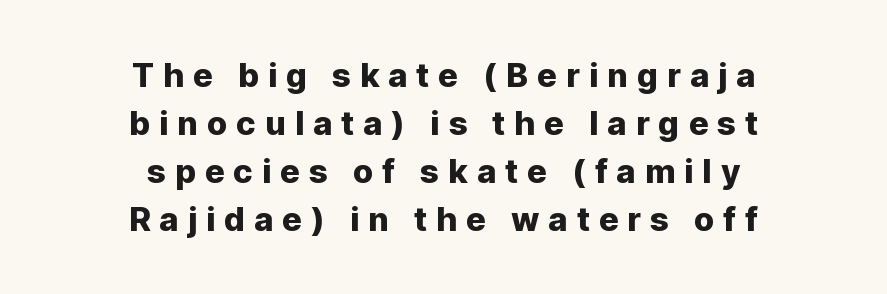
Q: Is the text italic (slanted)? A: No, it is upright.
Q: Is the typeface a serif or a sans-serif typeface? A: Sans-serif.
Q: Is the text underlined? A: No.
Q: How is the paragraph aligned? A: Centered.
Q: Is the spacing between letters normal or unusually wide? A: Unusually wide.
Q: Is the spacing between lines tight, normal or loose? A: Normal.
Q: Width (condensed, normal, or wide)? A: Normal.
Q: Stroke contrast? A: Low.
Q: x-height? A: Medium.
Q: Monospaced? A: No.
